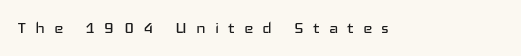
Q: Is the text bold? A: No.
Q: Is the text italic (slanted)? A: No, it is upright.
Q: Is the text underlined? A: No.
Q: Is the spacing between letters normal or unusually wide? A: Unusually wide.
